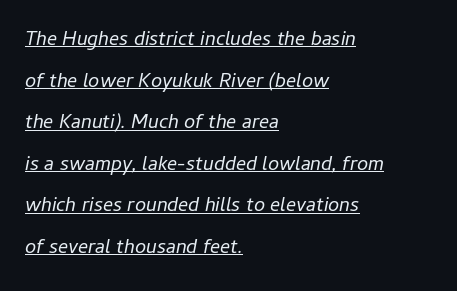
Q: Is the text bold? A: No.
Q: Is the text italic (slanted)? A: Yes, it leans right by about 11 degrees.
Q: Is the text underlined? A: Yes.
Q: How is the paragraph aligned? A: Left-aligned.
Q: Is the spacing between letters normal or unusually wide? A: Normal.
Q: Is the spacing between lines tight, normal or loose? A: Loose.
